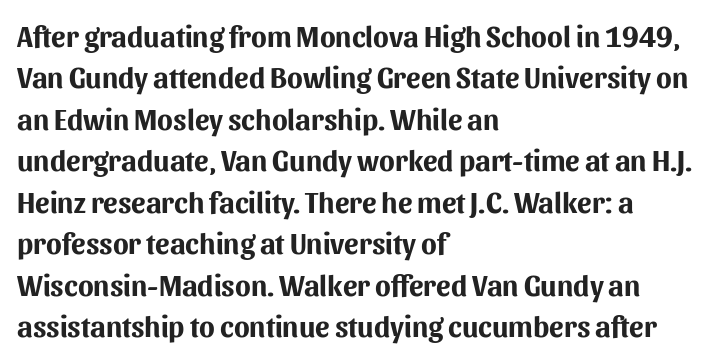
Q: Is the text bold? A: Yes.
Q: Is the text italic (slanted)? A: No, it is upright.
Q: Is the typeface a serif or a sans-serif typeface? A: Sans-serif.
Q: Is the text underlined? A: No.
Q: How is the paragraph aligned? A: Left-aligned.
Q: Is the spacing between letters normal or unusually wide? A: Normal.
Q: Is the spacing between lines tight, normal or loose? A: Normal.
Q: Width (condensed, normal, or wide)? A: Normal.
Q: Stroke contrast? A: Medium.
Q: x-height? A: Medium.
Q: Monospaced? A: No.
